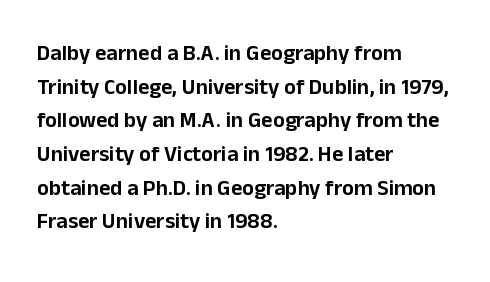
Q: Is the text italic (slanted)? A: No, it is upright.
Q: Is the text underlined? A: No.
Q: How is the paragraph aligned? A: Left-aligned.
Q: Is the spacing between letters normal or unusually wide? A: Normal.
Q: Is the spacing between lines tight, normal or loose? A: Normal.
